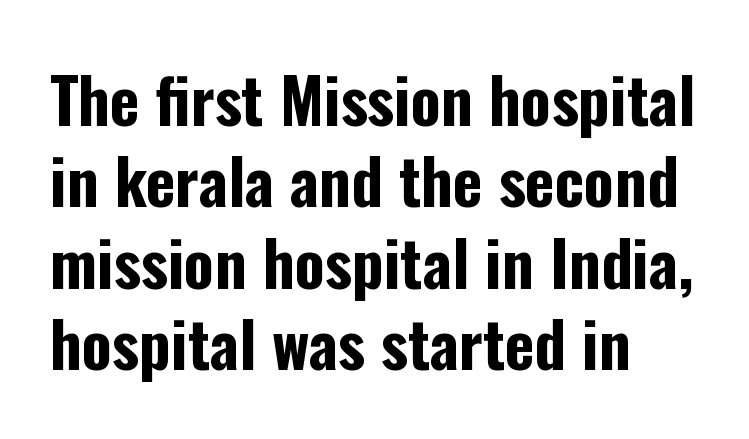
The image shows 63 px bold, condensed sans-serif type, upright; set left-aligned, normal line spacing (1.29x), normal letter spacing, not underlined; low stroke contrast and a medium x-height.
